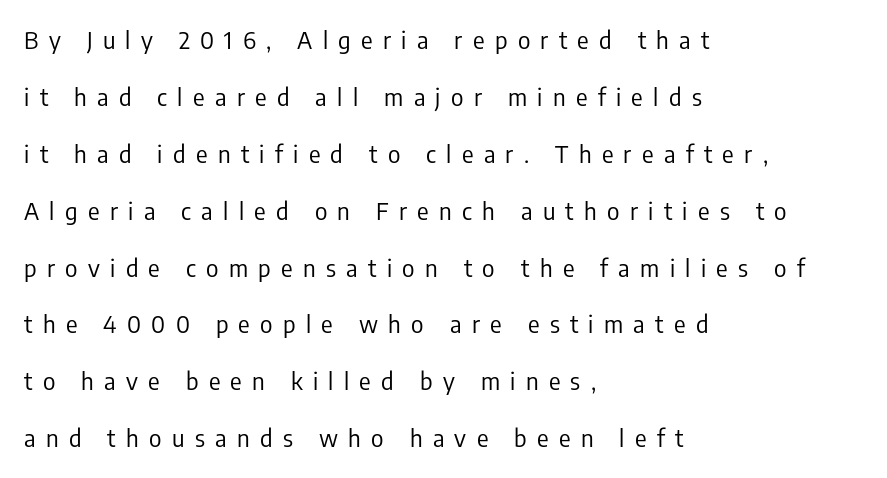
Words appear elongated and porous because spacing is wide. Baseline-to-baseline distance is far greater than the letter height. When letters stand straight like this, we call the style roman or upright. Weight class: somewhere from thin through regular. The lines are quadded left. Underlining? Definitely not there.
